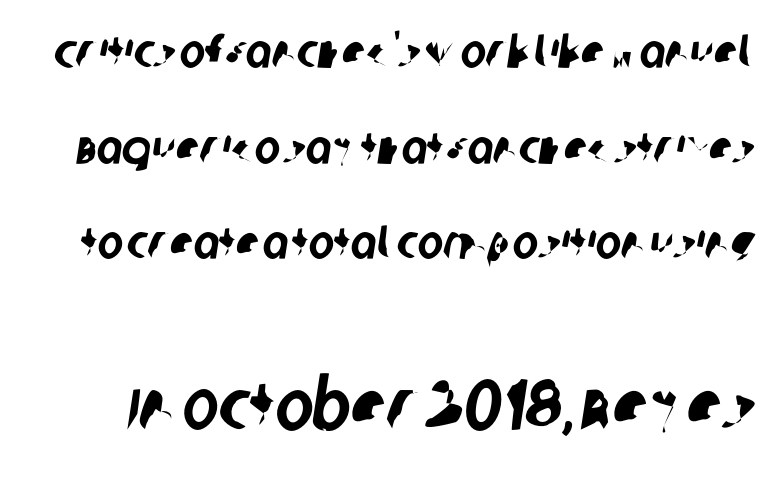
Q: Is the typeface a serif or a sans-serif typeface? A: Sans-serif.
Q: Is the text underlined? A: No.
Q: Is the spacing between letters normal or unusually wide? A: Normal.
Q: Is the spacing between lines tight, normal or loose? A: Loose.
Q: Which block of text is set in a larger size, the first (top) or the second (bottom)? A: The second (bottom) one.
Q: Width (condensed, normal, or wide)? A: Condensed.
Q: Stroke contrast? A: Low.
Q: x-height? A: Large.
Q: Monospaced? A: No.
